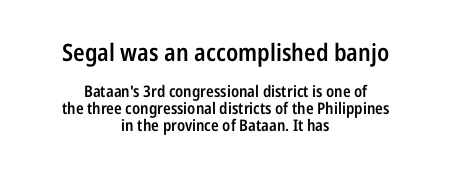
The image shows 24 px text type, upright; set centered, tight line spacing (1.07x), normal letter spacing, not underlined; the first (top) block is 1.5x larger.
